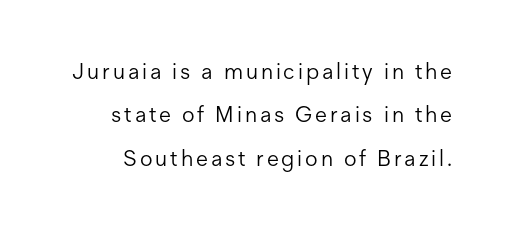
Q: Is the text bold? A: No.
Q: Is the text italic (slanted)? A: No, it is upright.
Q: Is the text underlined? A: No.
Q: Is the spacing between lines tight, normal or loose? A: Loose.
